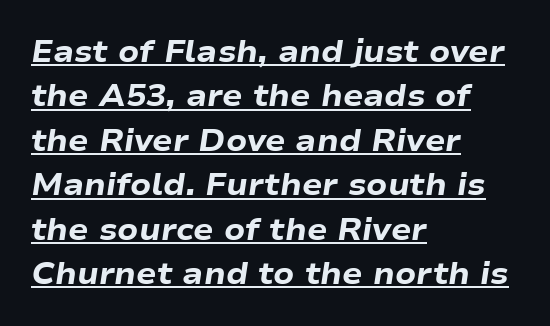
Here the designer chose a conventional face with non-uniform glyph widths. The face used here appears with an underline applied. Does the copy run flush right? No — it runs flush left. If you drew a line through each stem, it would be angled. Students, observe: this is what conventionally led text looks like. No extra tracking has been applied to these lines.
